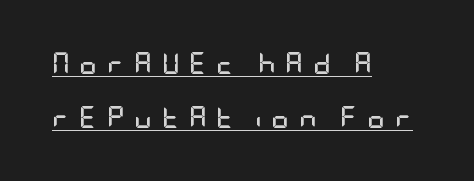
The image shows 22 px bold type, upright; set left-aligned, loose line spacing (2.47x), unusually wide letter spacing (+0.43 em), underlined.
